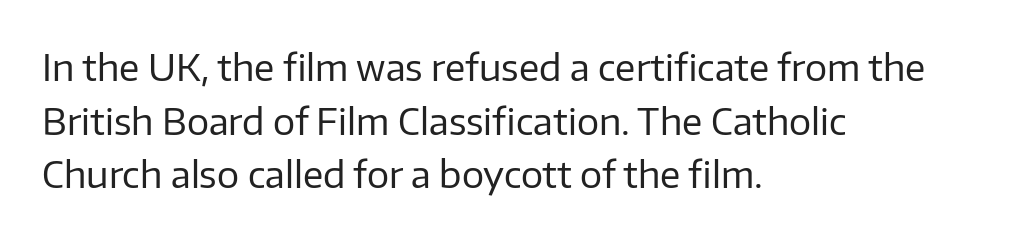
Q: Is the text bold? A: No.
Q: Is the text italic (slanted)? A: No, it is upright.
Q: Is the typeface a serif or a sans-serif typeface? A: Sans-serif.
Q: Is the text underlined? A: No.
Q: How is the paragraph aligned? A: Left-aligned.
Q: Is the spacing between letters normal or unusually wide? A: Normal.
Q: Is the spacing between lines tight, normal or loose? A: Normal.
Q: Width (condensed, normal, or wide)? A: Normal.
Q: Stroke contrast? A: Low.
Q: x-height? A: Medium.
Q: Monospaced? A: No.
